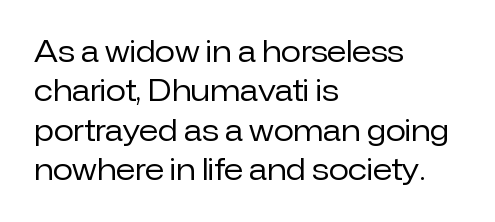
You could not count columns in this text — the font is proportionally spaced. In terms of letterspacing, this is plain default setting. The rag falls on the right side of this text block. This rendering features lettering with no underline. How would I describe the line gaps? Plain and ordinary. Unlike italic type, these characters show no tilt at all.
